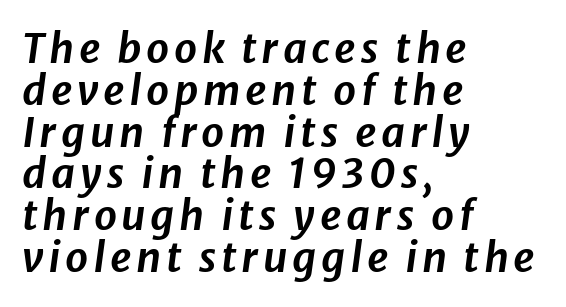
{"italic": "yes", "lean": "right", "slant_degrees": 8, "width": "normal", "stroke_contrast": "low", "x_height": "medium", "monospaced": "no", "underline": "no", "align": "left", "line_spacing": "tight", "line_spacing_ratio": 1.02, "glyph_px": 41}
